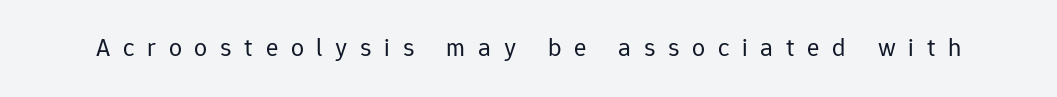
{"italic": "no", "bold": "no", "underline": "no", "letter_spacing": "wide", "letter_spacing_em": 0.49, "glyph_px": 26}
